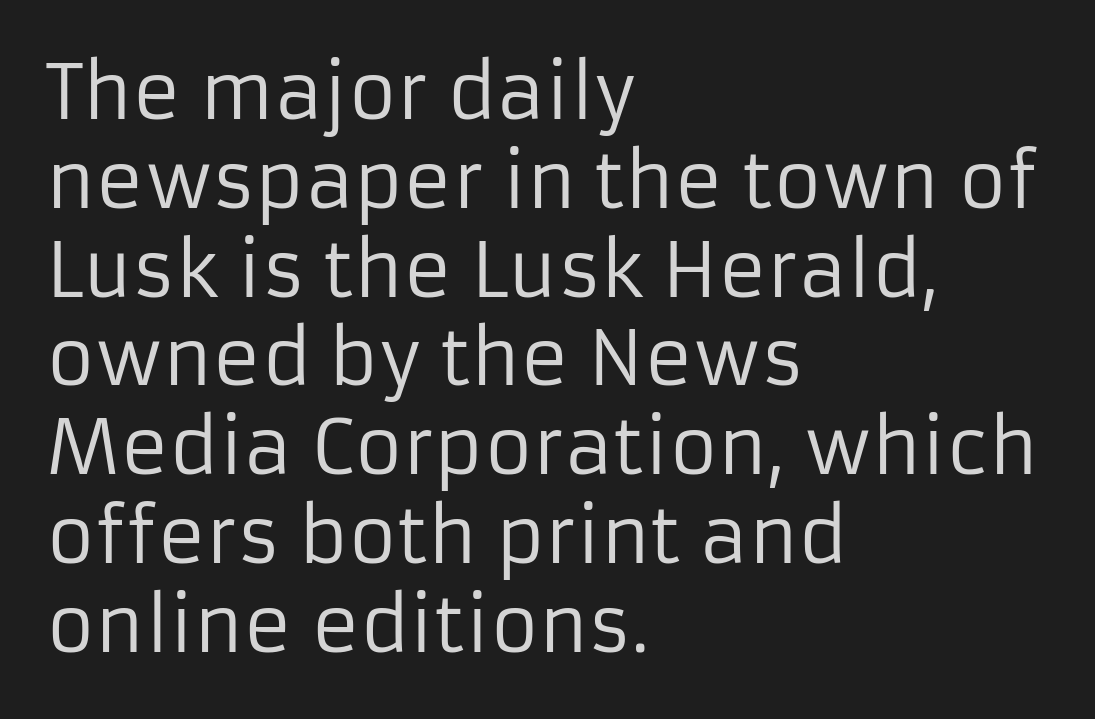
The characters display no serif detailing; their extremities are plain. Posture: straight, roman, zero tilt. The strip under each line holds only bare page. The paragraph has a hard left edge and a soft right edge. These lines are rendered in a variable-pitch font.
